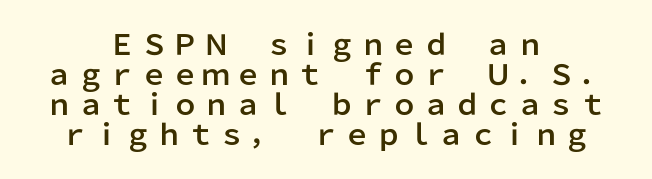
The image shows 28 px sans-serif type, upright; set centered, tight line spacing (1.07x), not underlined; low stroke contrast and a medium x-height.
